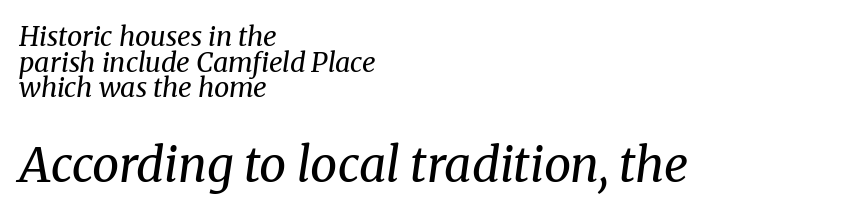
The image shows 48 px regular-weight serif type, italic (leaning right); set left-aligned, tight line spacing (0.95x), normal letter spacing, not underlined; the second (bottom) block is 1.78x larger; medium stroke contrast and a medium x-height.
